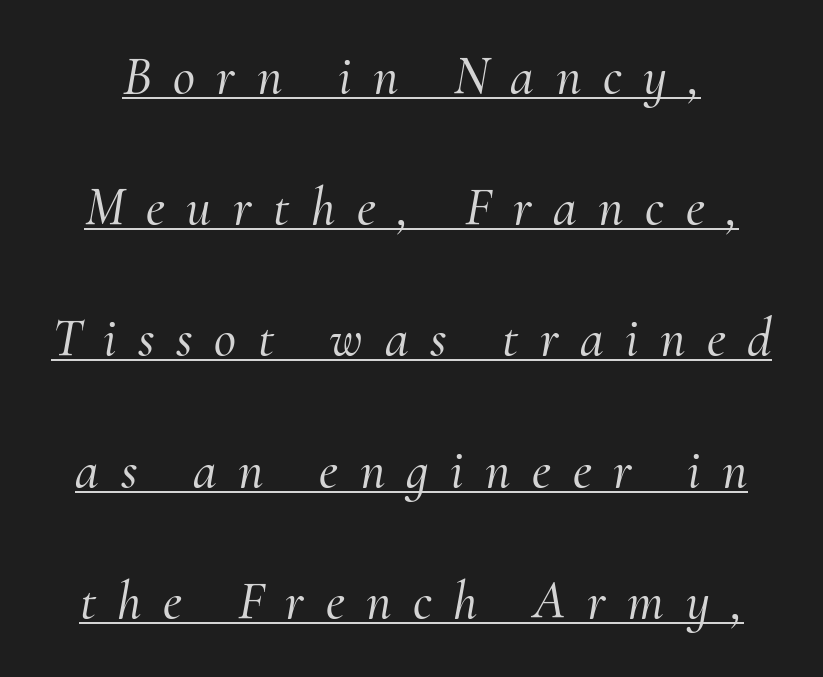
{"serif": "yes", "italic": "yes", "lean": "right", "slant_degrees": 10, "width": "normal", "stroke_contrast": "medium", "x_height": "small", "monospaced": "no", "underline": "yes", "line_spacing": "loose", "line_spacing_ratio": 2.43, "letter_spacing": "wide", "letter_spacing_em": 0.4, "glyph_px": 54}
